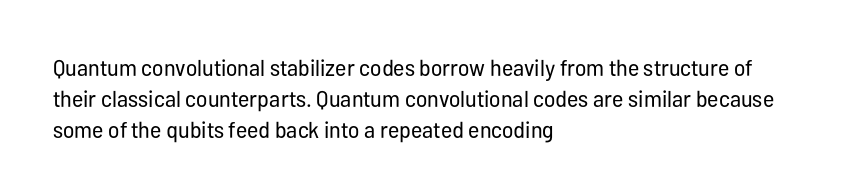
The image shows 23 px text type, upright; set left-aligned, normal line spacing (1.34x), normal letter spacing, not underlined.
